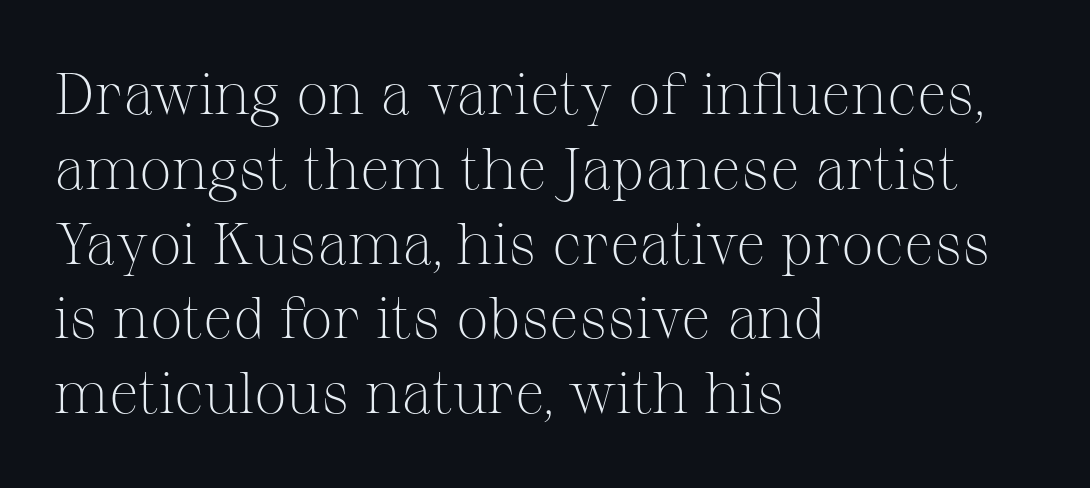
The image shows 58 px light serif type, upright; set left-aligned, normal line spacing (1.29x), normal letter spacing, not underlined; medium stroke contrast and a medium x-height.
